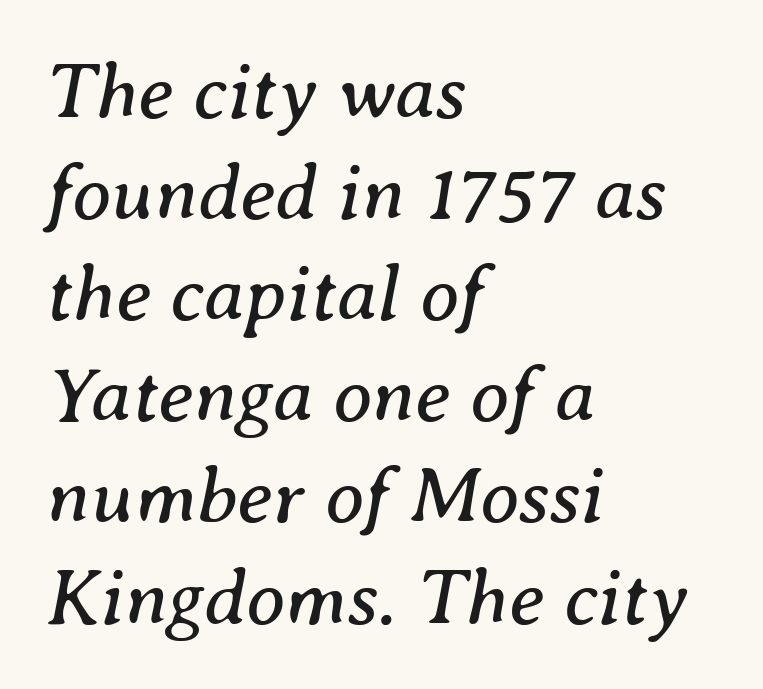
{"serif": "yes", "italic": "yes", "lean": "right", "slant_degrees": 8, "bold": "no", "weight": "regular", "width": "normal", "stroke_contrast": "medium", "x_height": "medium", "monospaced": "no", "underline": "no", "align": "left", "line_spacing": "normal", "line_spacing_ratio": 1.28, "letter_spacing": "normal", "letter_spacing_em": 0.0, "glyph_px": 79}
